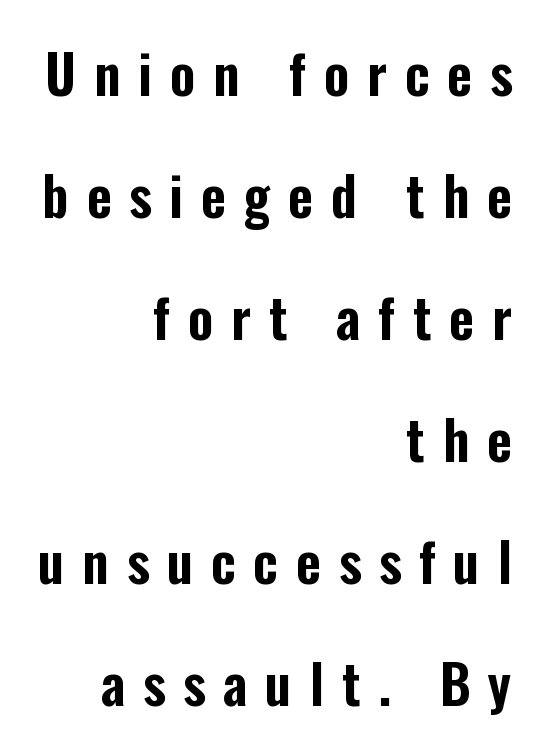
The image shows 54 px condensed sans-serif type, upright; set right-aligned, loose line spacing (2.26x), unusually wide letter spacing (+0.33 em), not underlined; low stroke contrast and a medium x-height.
